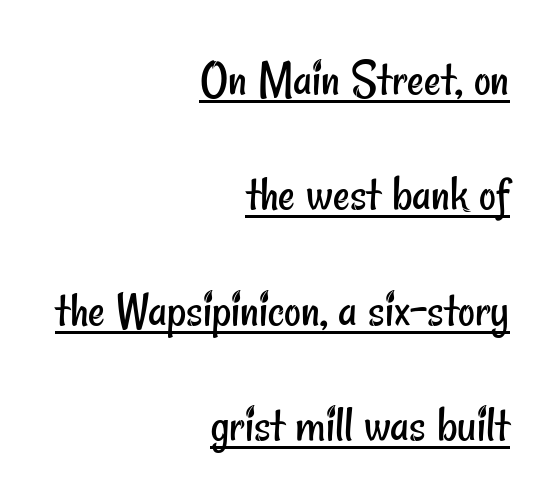
The image shows 52 px regular-weight, condensed sans-serif type; set right-aligned, loose line spacing (2.22x), normal letter spacing, underlined; low stroke contrast and a small x-height.
